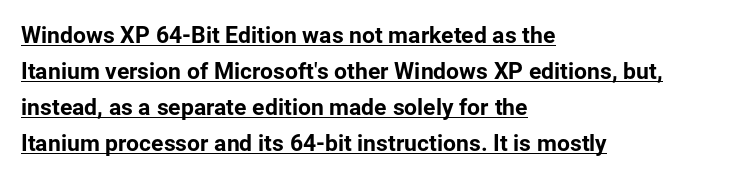
Q: Is the text italic (slanted)? A: No, it is upright.
Q: Is the text underlined? A: Yes.
Q: How is the paragraph aligned? A: Left-aligned.
Q: Is the spacing between letters normal or unusually wide? A: Normal.
Q: Is the spacing between lines tight, normal or loose? A: Normal.
